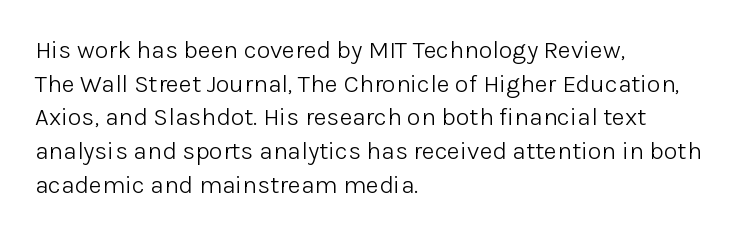
{"italic": "no", "bold": "no", "underline": "no", "align": "left", "line_spacing": "normal", "line_spacing_ratio": 1.35, "letter_spacing": "normal", "letter_spacing_em": 0.0, "glyph_px": 25}
